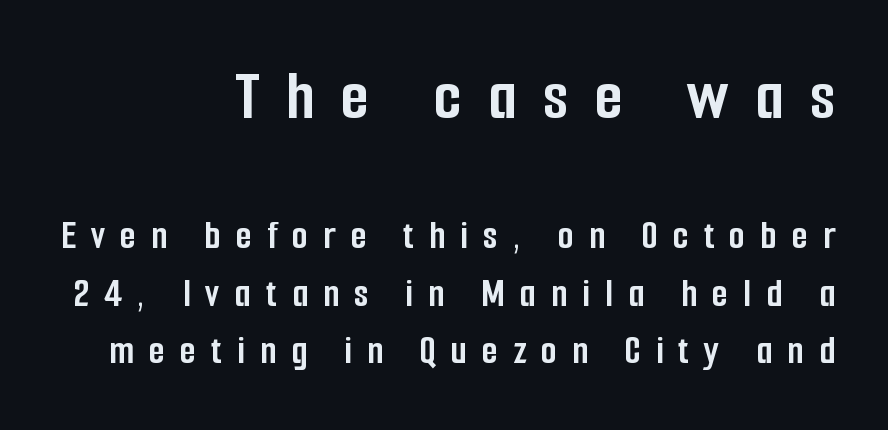
{"serif": "no", "italic": "no", "bold": "yes", "weight": "semibold", "width": "condensed", "stroke_contrast": "low", "x_height": "medium", "monospaced": "no", "underline": "no", "align": "right", "line_spacing": "normal", "line_spacing_ratio": 1.4, "letter_spacing": "wide", "letter_spacing_em": 0.37, "larger_block": "first", "size_ratio": 1.76, "glyph_px": 72}
